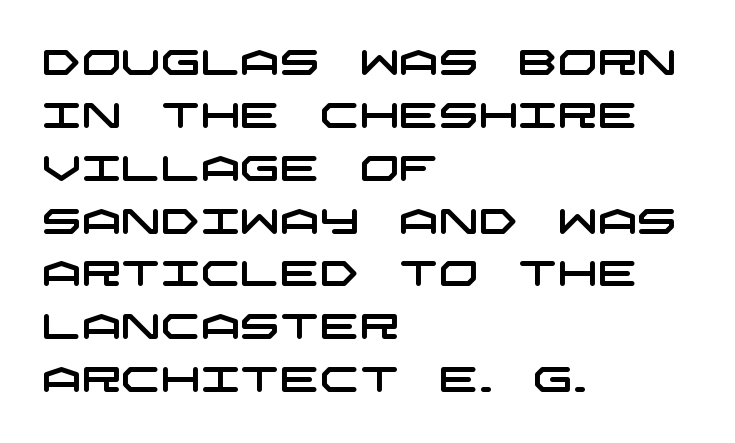
Q: Is the typeface a serif or a sans-serif typeface? A: Sans-serif.
Q: Is the text underlined? A: No.
Q: How is the paragraph aligned? A: Left-aligned.
Q: Is the spacing between letters normal or unusually wide? A: Normal.
Q: Is the spacing between lines tight, normal or loose? A: Normal.
Q: Width (condensed, normal, or wide)? A: Wide.
Q: Stroke contrast? A: Low.
Q: x-height? A: Large.
